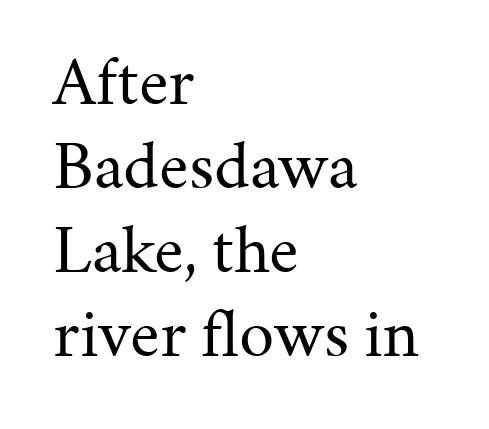
{"serif": "yes", "italic": "no", "bold": "no", "weight": "regular", "width": "normal", "stroke_contrast": "medium", "x_height": "medium", "monospaced": "no", "underline": "no", "align": "left", "line_spacing_ratio": 1.2, "letter_spacing": "normal", "letter_spacing_em": 0.0, "glyph_px": 70}
